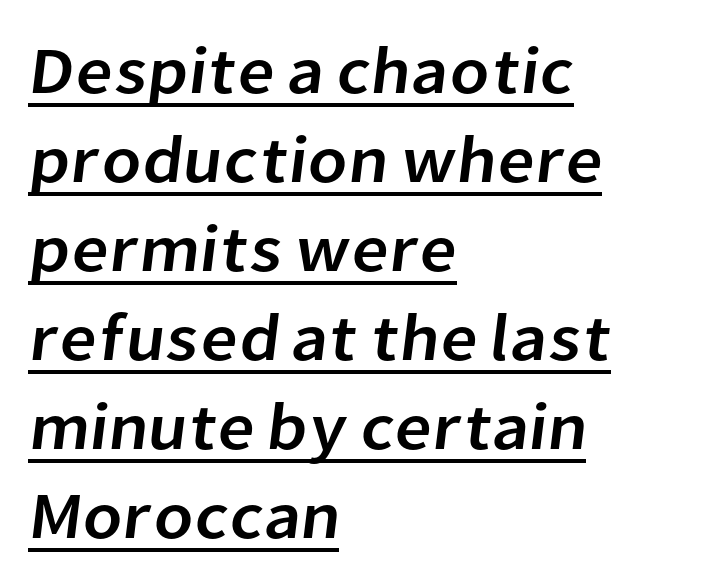
The type family on display is of the sans-serif kind. Words appear dense and cohesive because spacing is normal. This sample is left-justified, so line endings fall wherever the words run out. Regarding leading, the lines here are spaced in the standard way. Has an underline been added? It has.
